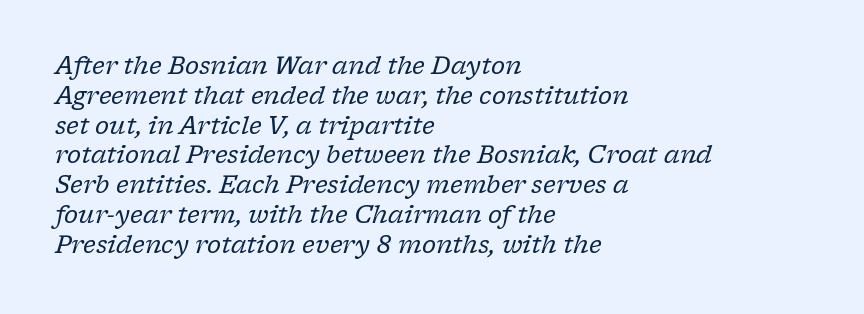
{"italic": "yes", "lean": "right", "slant_degrees": 17, "bold": "no", "underline": "no", "align": "left", "line_spacing_ratio": 1.24, "letter_spacing": "normal", "letter_spacing_em": 0.0, "glyph_px": 24}
